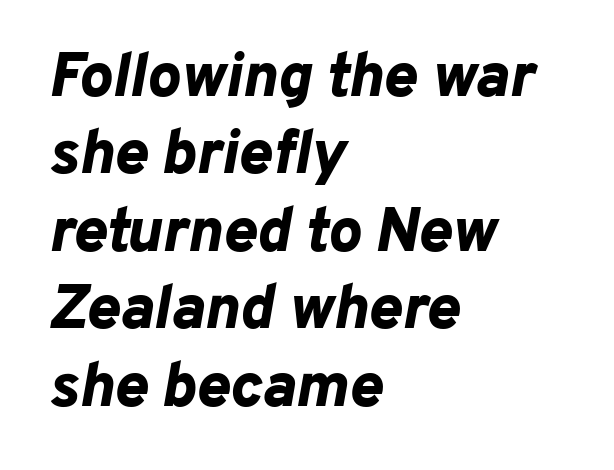
Which margin do the lines hug? The left one — the right edge is uneven. Each glyph is drawn with heavy, bold strokes. Note the varied advance widths — an 'i' is clearly narrower than an 'm'. Notice how the stems are inclined rather than vertical — that's the hallmark of italics.
